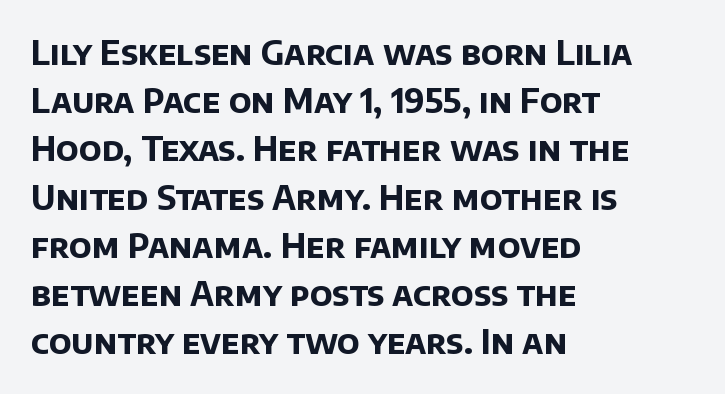
The image shows 33 px bold sans-serif type; set left-aligned, normal line spacing (1.46x), normal letter spacing, not underlined; low stroke contrast and a large x-height.
